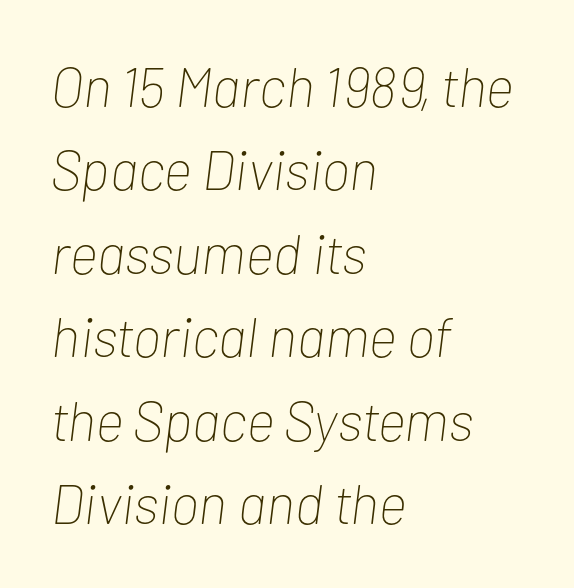
Q: Is the text bold? A: No.
Q: Is the text italic (slanted)? A: Yes, it leans right by about 7 degrees.
Q: Is the text underlined? A: No.
Q: How is the paragraph aligned? A: Left-aligned.
Q: Is the spacing between letters normal or unusually wide? A: Normal.
Q: Is the spacing between lines tight, normal or loose? A: Normal.
Q: Width (condensed, normal, or wide)? A: Condensed.
Q: Stroke contrast? A: Low.
Q: x-height? A: Medium.
Q: Monospaced? A: No.
